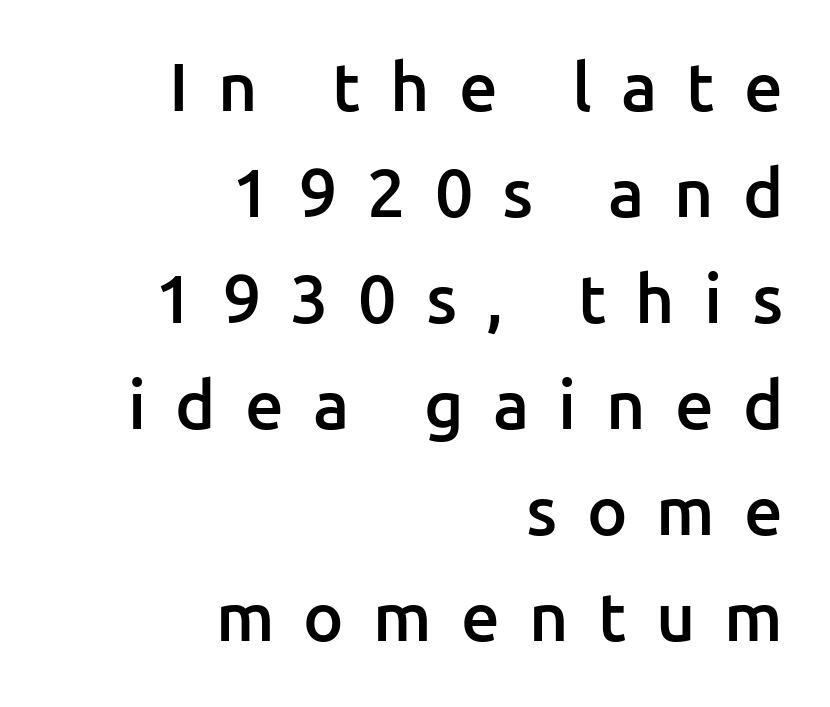
{"serif": "no", "italic": "no", "bold": "semi", "weight": "semibold", "width": "normal", "stroke_contrast": "low", "x_height": "medium", "monospaced": "no", "underline": "no", "align": "right", "line_spacing": "normal", "line_spacing_ratio": 1.56, "letter_spacing": "wide", "letter_spacing_em": 0.43, "glyph_px": 68}
